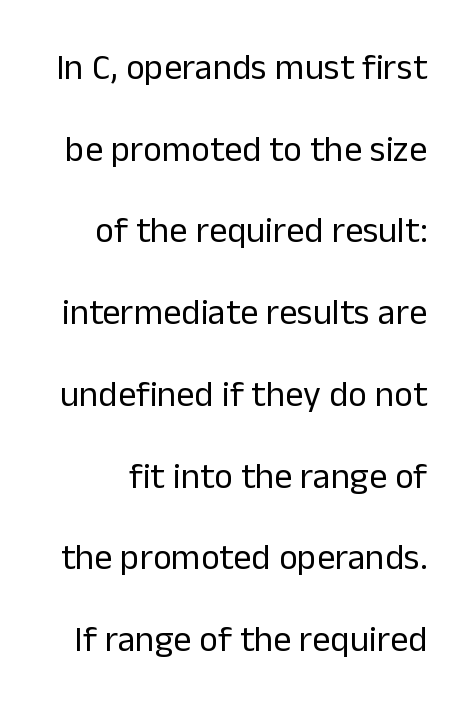
{"serif": "no", "italic": "no", "bold": "no", "weight": "regular", "width": "normal", "stroke_contrast": "low", "x_height": "medium", "monospaced": "no", "underline": "no", "line_spacing": "loose", "line_spacing_ratio": 2.27, "letter_spacing": "normal", "letter_spacing_em": 0.0, "glyph_px": 36}
